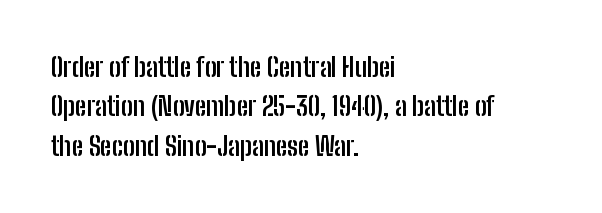
Typeset ragged right — the left edge is the straight one. The passage shown is not underscored anywhere. The lettering stays uniformly vertical, giving the passage a roman look. Short note: letters normally spaced.
